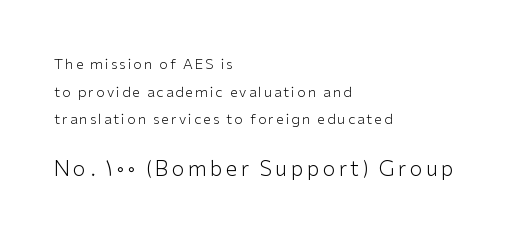
This sample trades compactness for vertical openness between lines. Does the copy run flush right? No — it runs flush left. Ink coverage per letter is moderate at most. Underlining? Definitely not there. The type sits square on the baseline with zero lean. Two sizes are in play, and the larger belongs to the second block.
